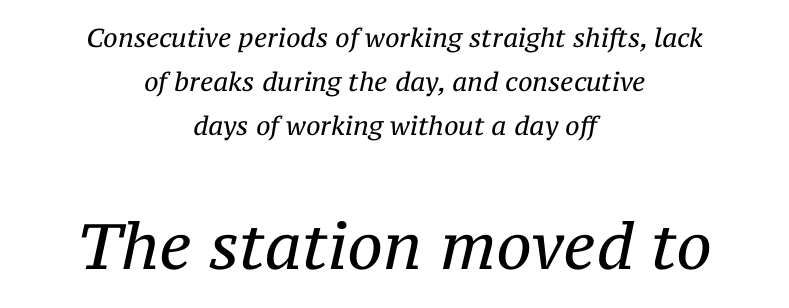
Q: Is the text bold? A: No.
Q: Is the text italic (slanted)? A: Yes, it leans right by about 12 degrees.
Q: Is the typeface a serif or a sans-serif typeface? A: Serif.
Q: Is the text underlined? A: No.
Q: How is the paragraph aligned? A: Centered.
Q: Is the spacing between letters normal or unusually wide? A: Normal.
Q: Is the spacing between lines tight, normal or loose? A: Normal.
Q: Which block of text is set in a larger size, the first (top) or the second (bottom)? A: The second (bottom) one.
Q: Width (condensed, normal, or wide)? A: Normal.
Q: Stroke contrast? A: Medium.
Q: x-height? A: Medium.
Q: Monospaced? A: No.
